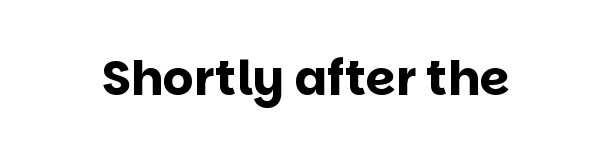
The image shows 48 px bold sans-serif type, upright; set normal letter spacing, not underlined; low stroke contrast and a large x-height.
